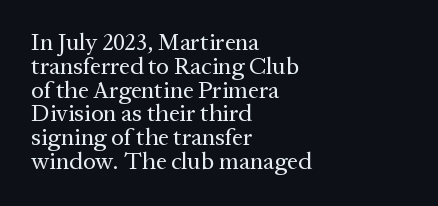
Visually the block forms a straight wall on the left and a jagged coastline on the right. The gap between lines stays unmarked. The characters are drawn with everyday or finer stroke widths. Reading down the column, the eye jumps only a short way to each next line. If you drew a line through each stem, it would be perfectly vertical. The letterforms sit shoulder to shoulder at normal distance.
